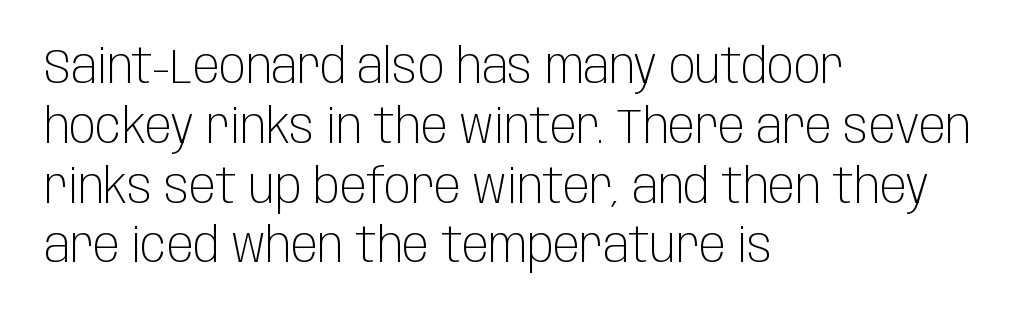
{"serif": "no", "italic": "no", "bold": "no", "weight": "light", "width": "condensed", "stroke_contrast": "low", "x_height": "large", "monospaced": "no", "underline": "no", "align": "left", "line_spacing_ratio": 1.22, "letter_spacing": "normal", "letter_spacing_em": 0.0, "glyph_px": 49}
